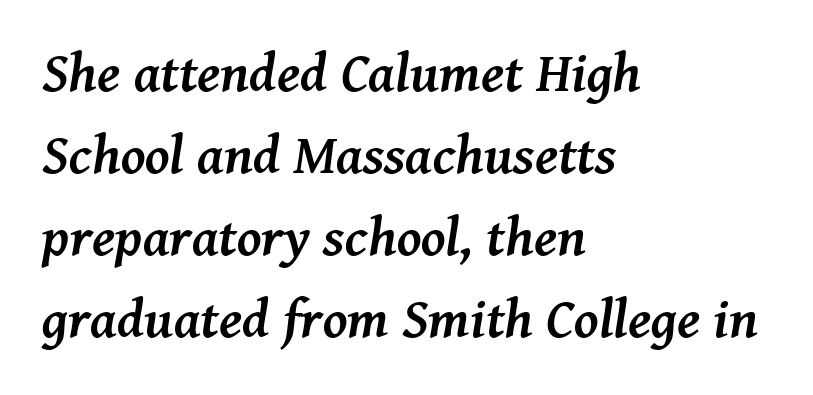
Heavy-handed strokes throughout: this text is bold. Type style note: has serifs. Descenders hang freely into open space. Note the varied advance widths — an 'i' is clearly narrower than an 'm'.
